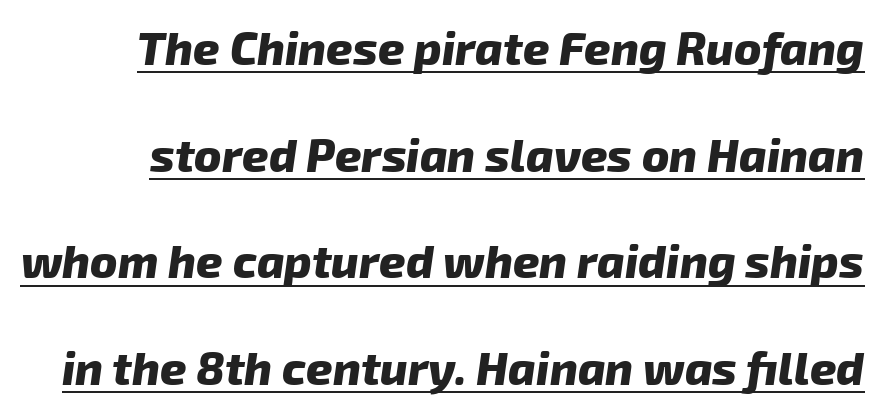
{"serif": "no", "bold": "yes", "weight": "heavy", "width": "normal", "stroke_contrast": "low", "x_height": "medium", "monospaced": "no", "underline": "yes", "line_spacing": "loose", "line_spacing_ratio": 2.32, "letter_spacing": "normal", "letter_spacing_em": 0.0, "glyph_px": 46}
